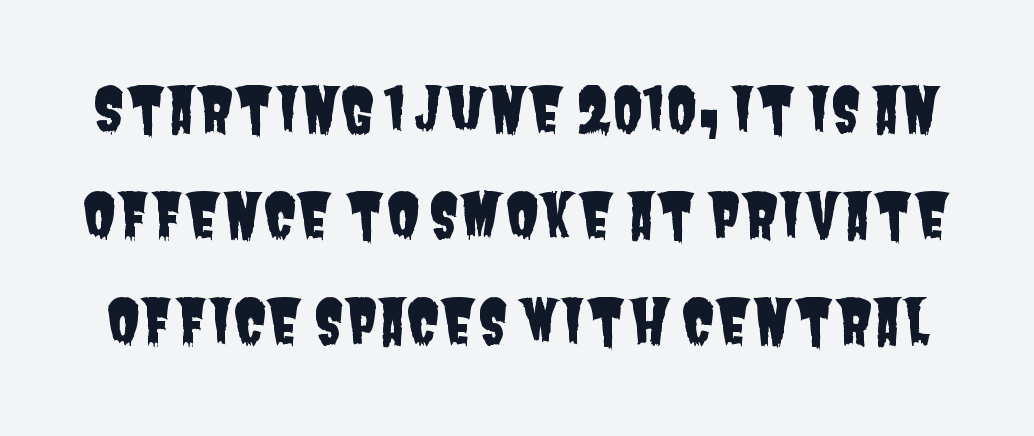
Q: Is the typeface a serif or a sans-serif typeface? A: Sans-serif.
Q: Is the text underlined? A: No.
Q: Is the spacing between letters normal or unusually wide? A: Normal.
Q: Width (condensed, normal, or wide)? A: Condensed.
Q: Stroke contrast? A: Low.
Q: x-height? A: Large.
Q: Monospaced? A: No.
